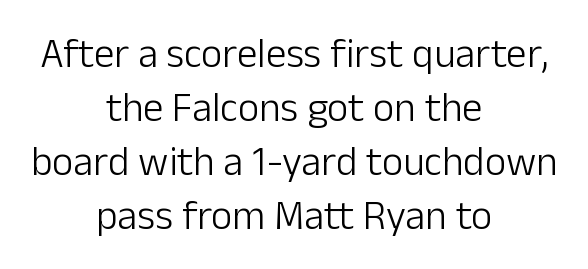
Style check: upright. Think standard paragraph weight, or any step lighter than that. A normal amount of white space separates one row of letters from the next. The tracking reads as untouched default to a designer's eye.
